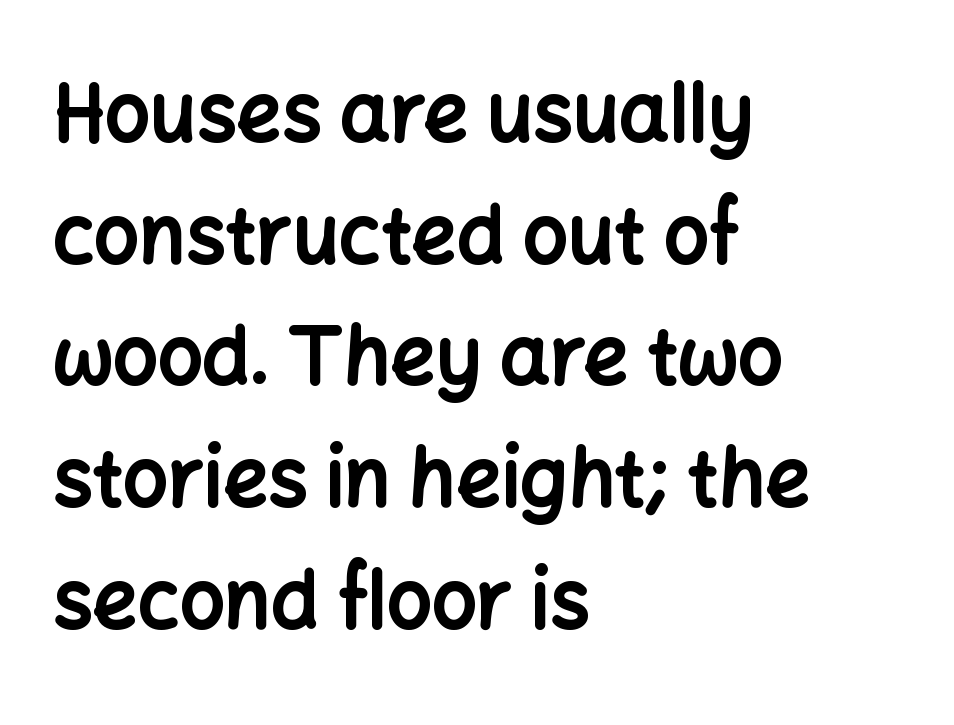
The image shows 79 px bold sans-serif type, upright; set left-aligned, normal line spacing (1.54x), normal letter spacing, not underlined; low stroke contrast and a medium x-height.
